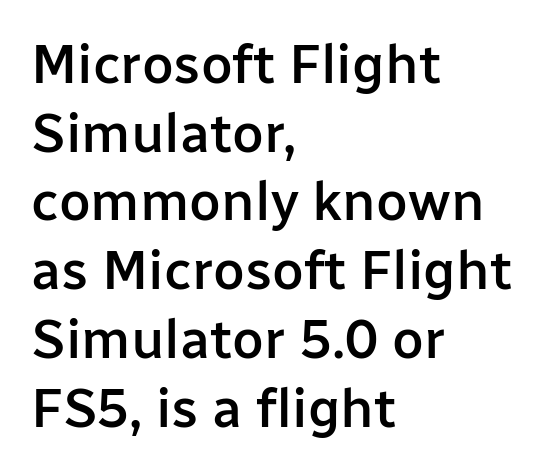
Q: Is the text bold? A: Semi-bold.
Q: Is the text italic (slanted)? A: No, it is upright.
Q: Is the typeface a serif or a sans-serif typeface? A: Sans-serif.
Q: Is the text underlined? A: No.
Q: How is the paragraph aligned? A: Left-aligned.
Q: Is the spacing between letters normal or unusually wide? A: Normal.
Q: Is the spacing between lines tight, normal or loose? A: Normal.
Q: Width (condensed, normal, or wide)? A: Normal.
Q: Stroke contrast? A: Low.
Q: x-height? A: Medium.
Q: Monospaced? A: No.
